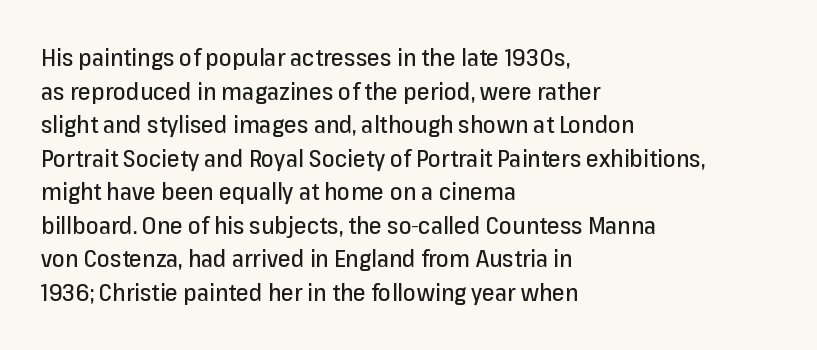
Q: Is the text italic (slanted)? A: No, it is upright.
Q: Is the text underlined? A: No.
Q: How is the paragraph aligned? A: Left-aligned.
Q: Is the spacing between letters normal or unusually wide? A: Normal.
Q: Is the spacing between lines tight, normal or loose? A: Normal.
